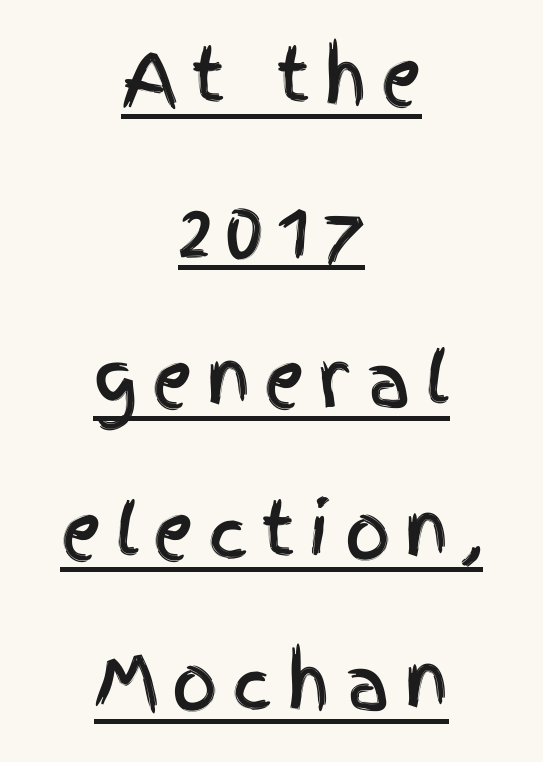
Rows of type keep a wide berth in the vertical direction. These lines are rendered in a variable-pitch font. Note: no serifs on the glyphs. Check the space under the baseline: a stroke is drawn there. Every character sits straight up, as roman type does.
